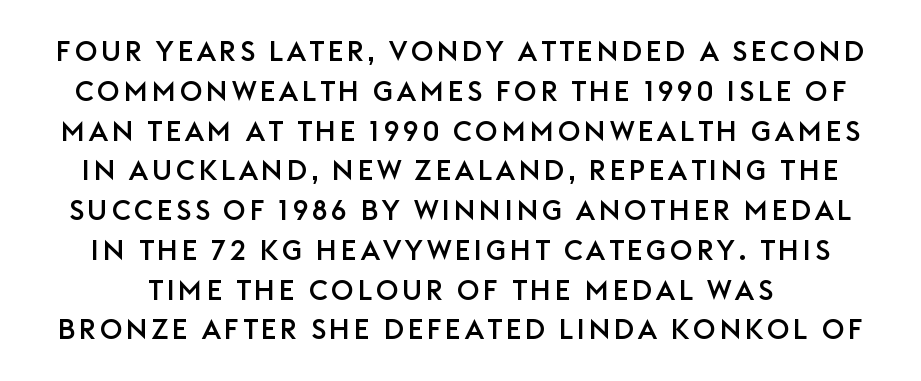
{"serif": "no", "italic": "no", "width": "normal", "stroke_contrast": "low", "x_height": "large", "monospaced": "no", "underline": "no", "line_spacing": "normal", "line_spacing_ratio": 1.42, "glyph_px": 28}
